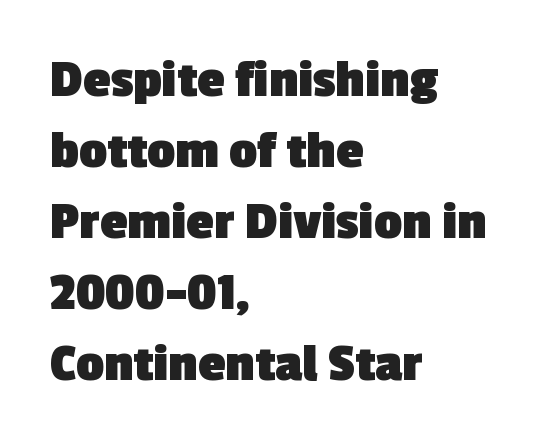
The image shows 55 px heavy sans-serif type; set left-aligned, normal line spacing (1.29x), normal letter spacing, not underlined; a medium x-height.
